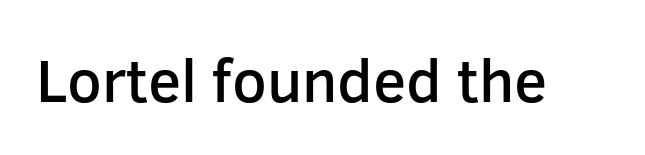
The image shows 61 px semibold sans-serif type, upright; set normal letter spacing, not underlined; low stroke contrast and a medium x-height.
